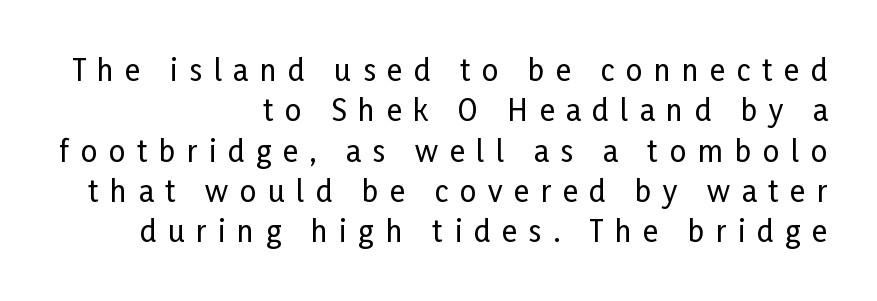
The image shows 29 px condensed sans-serif type, upright; set right-aligned, normal line spacing (1.39x), unusually wide letter spacing (+0.4 em), not underlined; low stroke contrast and a medium x-height.
